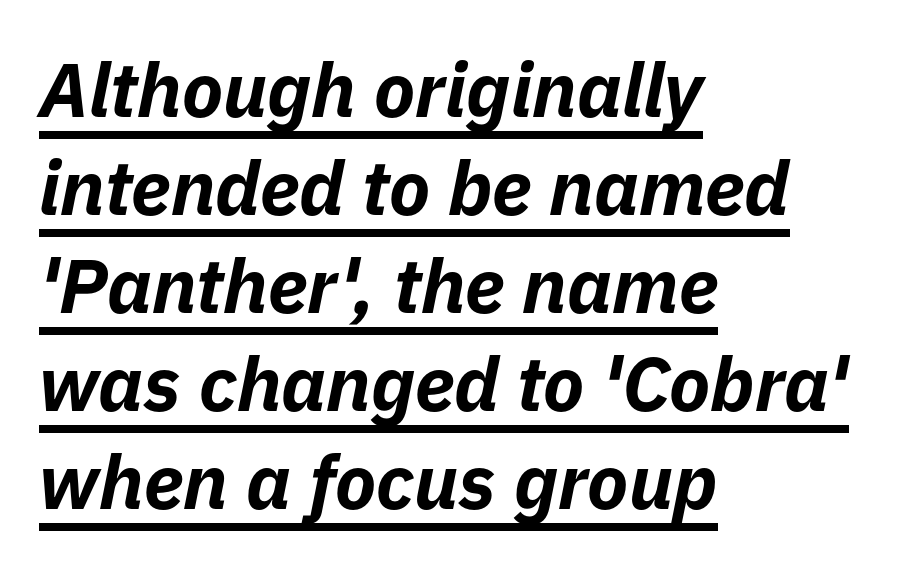
Q: Is the text bold? A: Yes.
Q: Is the text italic (slanted)? A: Yes, it leans right by about 11 degrees.
Q: Is the text underlined? A: Yes.
Q: How is the paragraph aligned? A: Left-aligned.
Q: Is the spacing between letters normal or unusually wide? A: Normal.
Q: Is the spacing between lines tight, normal or loose? A: Normal.
Q: Width (condensed, normal, or wide)? A: Normal.
Q: Stroke contrast? A: Low.
Q: x-height? A: Medium.
Q: Monospaced? A: No.
